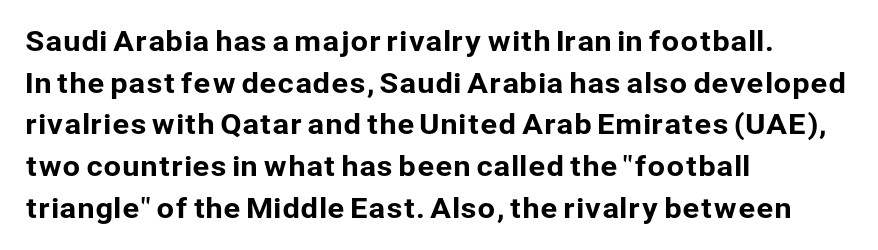
The image shows 28 px sans-serif type, upright; set left-aligned, normal line spacing (1.49x), normal letter spacing, not underlined; low stroke contrast and a medium x-height.
